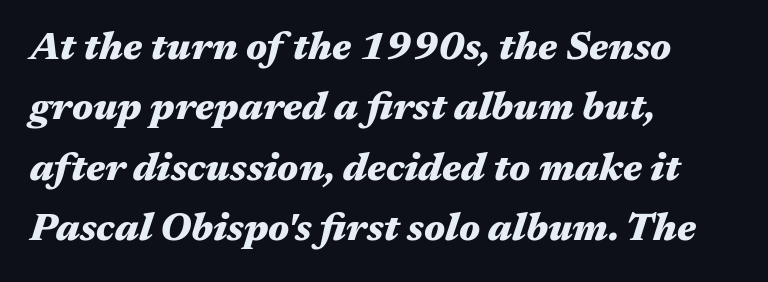
{"italic": "yes", "lean": "right", "slant_degrees": 17, "bold": "yes", "weight": "heavy", "width": "wide", "stroke_contrast": "medium", "x_height": "medium", "monospaced": "no", "underline": "no", "align": "left", "line_spacing": "normal", "line_spacing_ratio": 1.55, "letter_spacing": "normal", "letter_spacing_em": 0.0, "glyph_px": 39}
